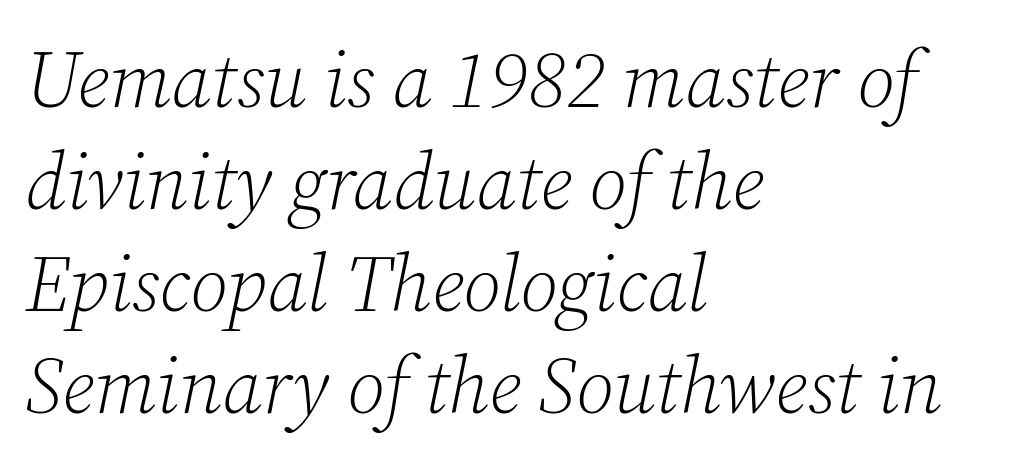
Q: Is the text bold? A: No.
Q: Is the text italic (slanted)? A: Yes, it leans right by about 12 degrees.
Q: Is the typeface a serif or a sans-serif typeface? A: Serif.
Q: Is the text underlined? A: No.
Q: How is the paragraph aligned? A: Left-aligned.
Q: Is the spacing between letters normal or unusually wide? A: Normal.
Q: Is the spacing between lines tight, normal or loose? A: Normal.
Q: Width (condensed, normal, or wide)? A: Normal.
Q: Stroke contrast? A: Low.
Q: x-height? A: Medium.
Q: Monospaced? A: No.
